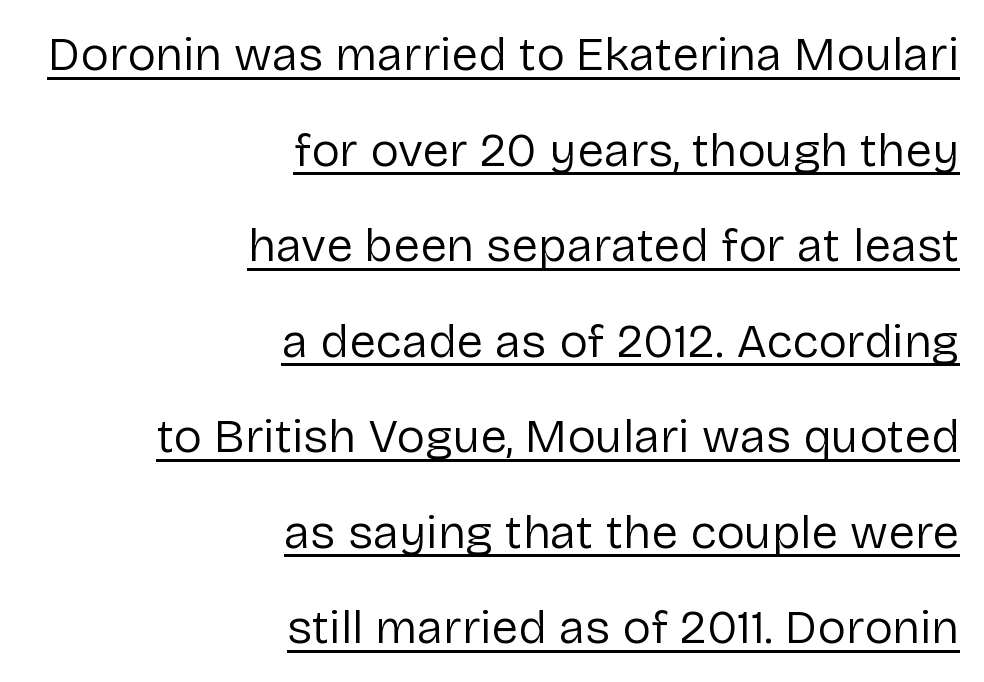
The image shows 48 px regular-weight sans-serif type, upright; set right-aligned, loose line spacing (1.99x), normal letter spacing, underlined; low stroke contrast and a medium x-height.
